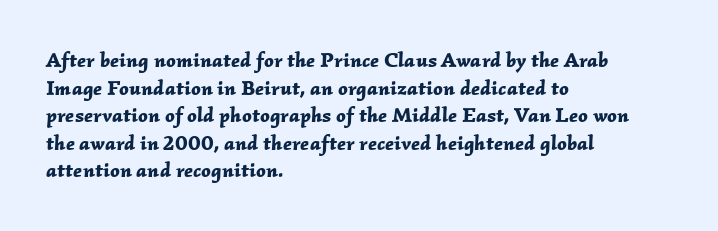
Q: Is the text bold? A: Yes.
Q: Is the text italic (slanted)? A: Yes, it leans right by about 2 degrees.
Q: Is the text underlined? A: No.
Q: How is the paragraph aligned? A: Left-aligned.
Q: Is the spacing between letters normal or unusually wide? A: Normal.
Q: Is the spacing between lines tight, normal or loose? A: Normal.
